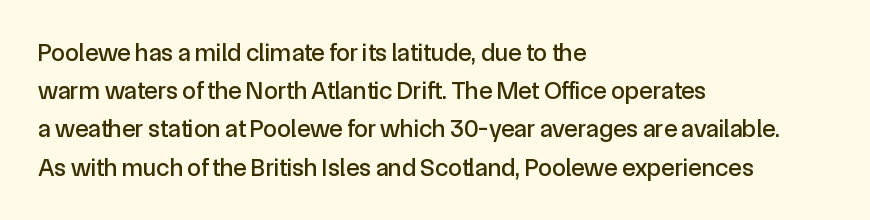
Q: Is the text italic (slanted)? A: No, it is upright.
Q: Is the text underlined? A: No.
Q: How is the paragraph aligned? A: Left-aligned.
Q: Is the spacing between letters normal or unusually wide? A: Normal.
Q: Is the spacing between lines tight, normal or loose? A: Normal.
